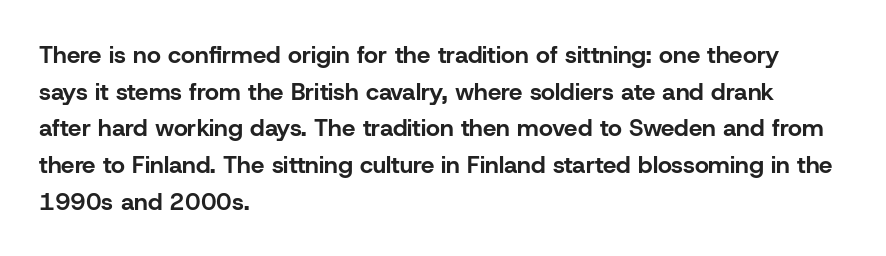
A typesetter would call this zero additional tracking. The letters stand upright; this is a roman face. Regular leading. The passage is arranged the way most books set body copy — flush left. Rule under the text: the space is simply empty. Strokes here are thick enough to call this a true bold.
